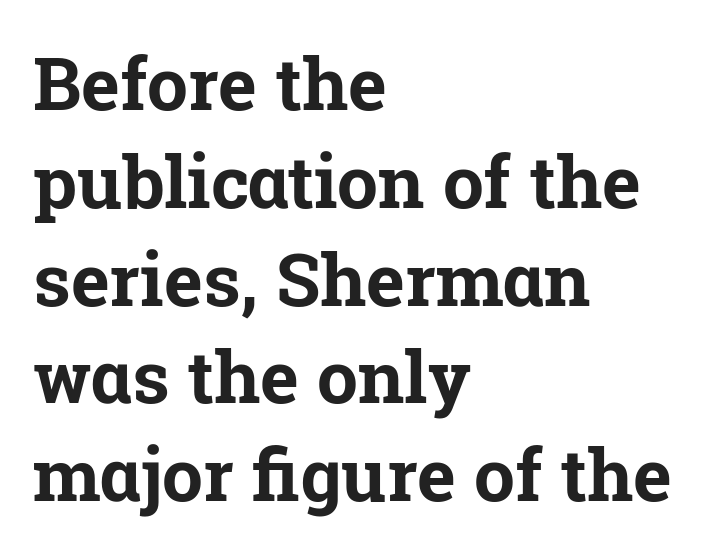
Glyph-to-glyph distance matches everyday printed text. If you measured baseline to baseline, you'd find a middling distance. Italic: no, the glyphs are upright roman. The rag falls on the right side of this text block. Check under the words: just untouched page. Character widths vary here, with narrow letters taking less room than wide ones.
